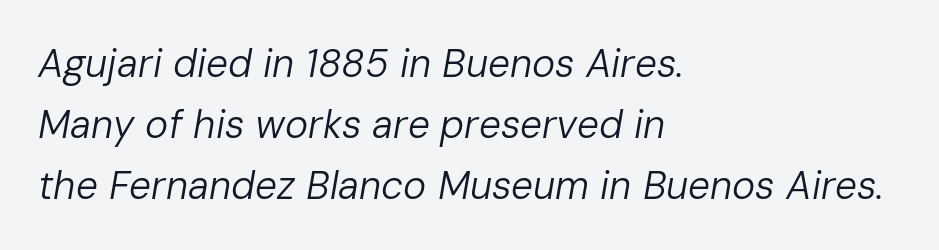
Rendered with sloped, italic letterforms. The foot of each line stays bare and open. Is the stroke heavy? The answer is a plain regular-or-lighter. Spacing verdict: proportional, widths tailored to each character. Letter spacing: default.
